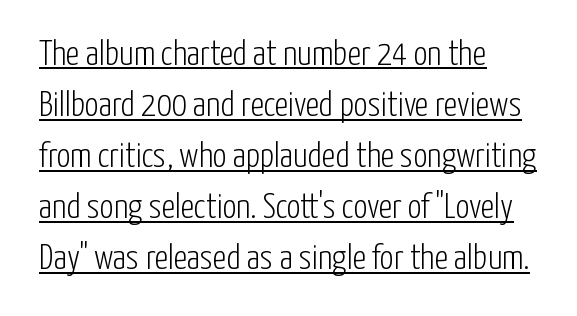
The words here are underlined. Character widths vary here, with narrow letters taking less room than wide ones. Horizontal alignment here is leftward, the default for most running prose. The passage shown has conventional tracking throughout. The letterforms sit at book weight or below. You can tell from the bare stems that sans-serif type was used.
